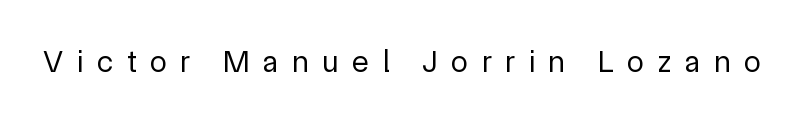
{"serif": "no", "italic": "no", "bold": "no", "weight": "regular", "width": "normal", "x_height": "medium", "monospaced": "no", "underline": "no", "letter_spacing": "wide", "letter_spacing_em": 0.44, "glyph_px": 31}
